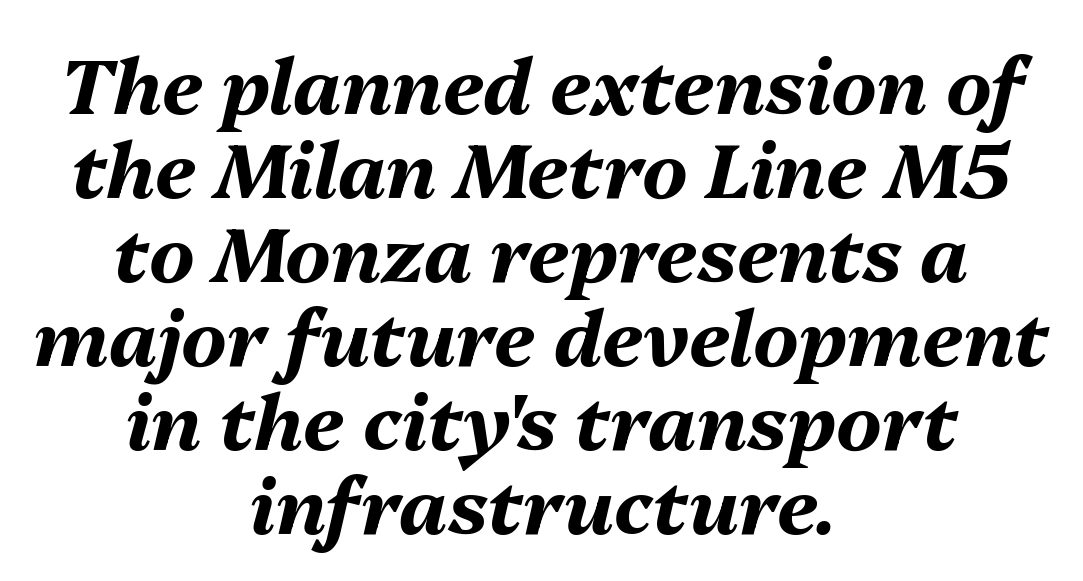
Q: Is the text bold? A: Yes.
Q: Is the text italic (slanted)? A: Yes, it leans right by about 13 degrees.
Q: Is the text underlined? A: No.
Q: How is the paragraph aligned? A: Centered.
Q: Is the spacing between letters normal or unusually wide? A: Normal.
Q: Is the spacing between lines tight, normal or loose? A: Tight.
Q: Width (condensed, normal, or wide)? A: Normal.
Q: Stroke contrast? A: Medium.
Q: x-height? A: Medium.
Q: Monospaced? A: No.
